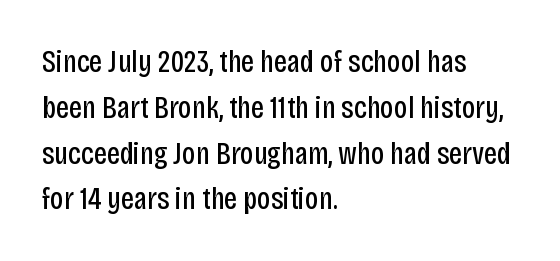
The image shows 32 px regular-weight, condensed sans-serif type, upright; set left-aligned, normal line spacing (1.43x), normal letter spacing, not underlined; low stroke contrast and a large x-height.
